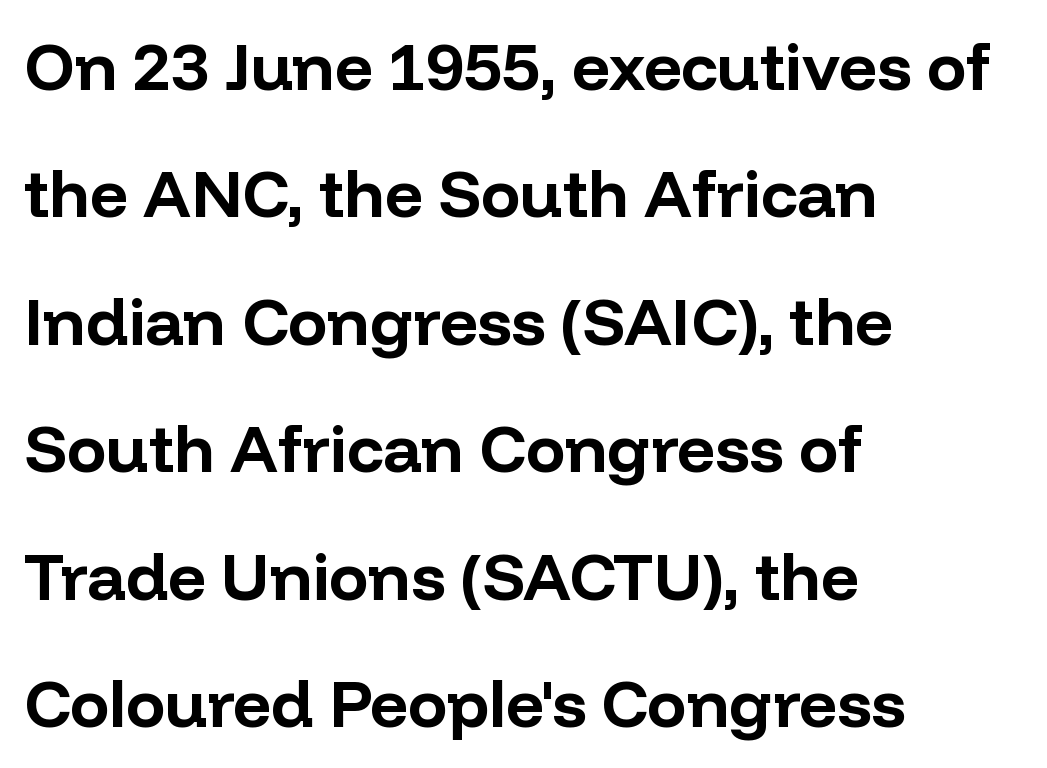
{"serif": "no", "italic": "no", "bold": "yes", "weight": "bold", "width": "normal", "stroke_contrast": "low", "x_height": "medium", "monospaced": "no", "underline": "no", "align": "left", "line_spacing": "loose", "line_spacing_ratio": 1.93, "letter_spacing": "normal", "letter_spacing_em": 0.0, "glyph_px": 66}
